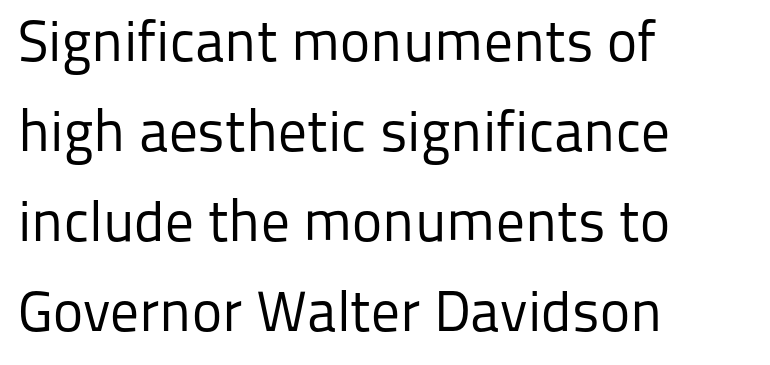
Q: Is the text bold? A: No.
Q: Is the text italic (slanted)? A: No, it is upright.
Q: Is the typeface a serif or a sans-serif typeface? A: Sans-serif.
Q: Is the text underlined? A: No.
Q: How is the paragraph aligned? A: Left-aligned.
Q: Is the spacing between letters normal or unusually wide? A: Normal.
Q: Is the spacing between lines tight, normal or loose? A: Normal.
Q: Width (condensed, normal, or wide)? A: Normal.
Q: Stroke contrast? A: Low.
Q: x-height? A: Medium.
Q: Monospaced? A: No.
